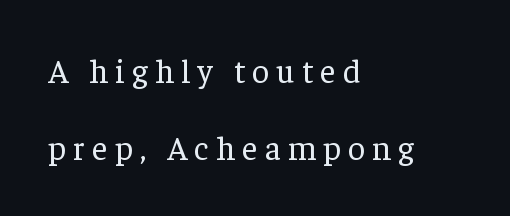
The image shows 33 px regular-weight serif type, upright; set left-aligned, loose line spacing (2.33x), unusually wide letter spacing (+0.22 em), not underlined; low stroke contrast and a medium x-height.
